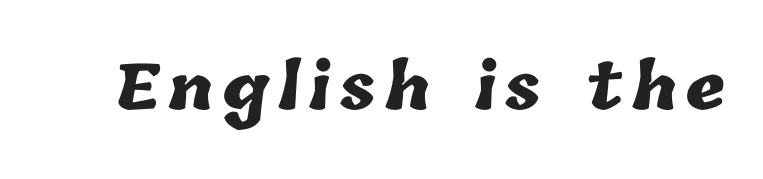
The image shows 62 px heavy type; set not underlined; low stroke contrast and a medium x-height.
